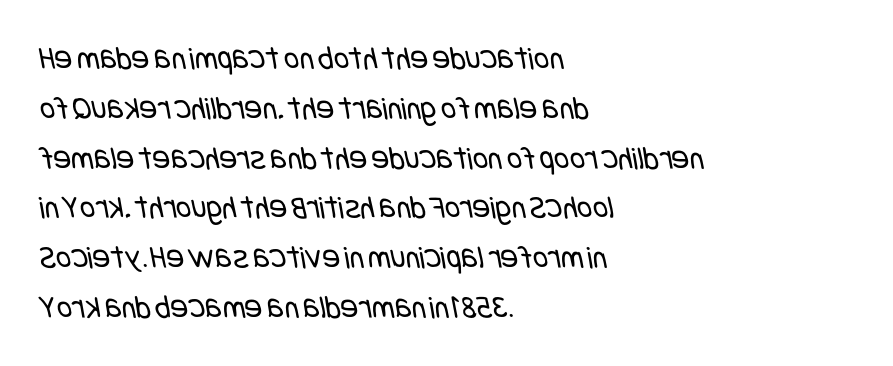
Q: Is the text bold? A: No.
Q: Is the typeface a serif or a sans-serif typeface? A: Sans-serif.
Q: Is the text underlined? A: No.
Q: How is the paragraph aligned? A: Left-aligned.
Q: Is the spacing between letters normal or unusually wide? A: Normal.
Q: Is the spacing between lines tight, normal or loose? A: Normal.
Q: Width (condensed, normal, or wide)? A: Condensed.
Q: Stroke contrast? A: Low.
Q: x-height? A: Large.
